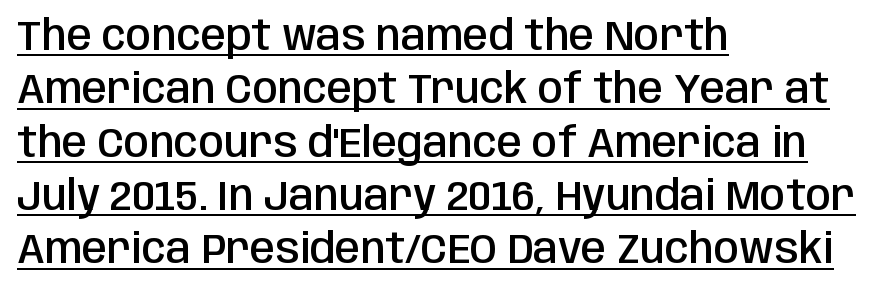
{"serif": "no", "italic": "no", "bold": "semi", "weight": "semibold", "width": "condensed", "stroke_contrast": "low", "x_height": "large", "monospaced": "no", "underline": "yes", "align": "left", "line_spacing": "normal", "line_spacing_ratio": 1.3, "letter_spacing": "normal", "letter_spacing_em": 0.0, "glyph_px": 41}
